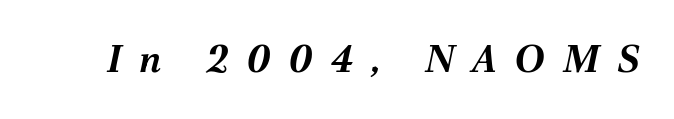
{"italic": "yes", "lean": "right", "slant_degrees": 12, "bold": "yes", "weight": "bold", "width": "normal", "stroke_contrast": "medium", "x_height": "medium", "monospaced": "no", "underline": "no", "letter_spacing": "wide", "letter_spacing_em": 0.48, "glyph_px": 37}
